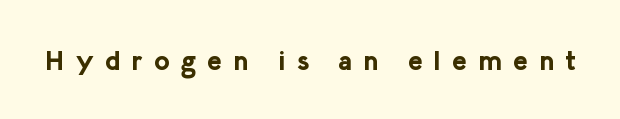
Style check: upright. The sample has been set heavy, in full bold. You could only call the tracking loose — the letters float apart. Only glyphs here, with clear space below each row.
